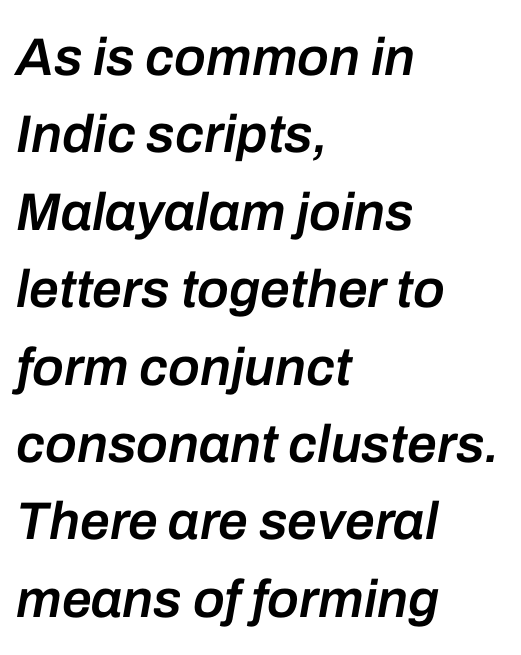
{"italic": "yes", "lean": "right", "slant_degrees": 10, "bold": "semi", "weight": "semibold", "width": "normal", "stroke_contrast": "low", "x_height": "medium", "monospaced": "no", "underline": "no", "align": "left", "line_spacing": "normal", "line_spacing_ratio": 1.46, "letter_spacing": "normal", "letter_spacing_em": 0.0, "glyph_px": 53}
